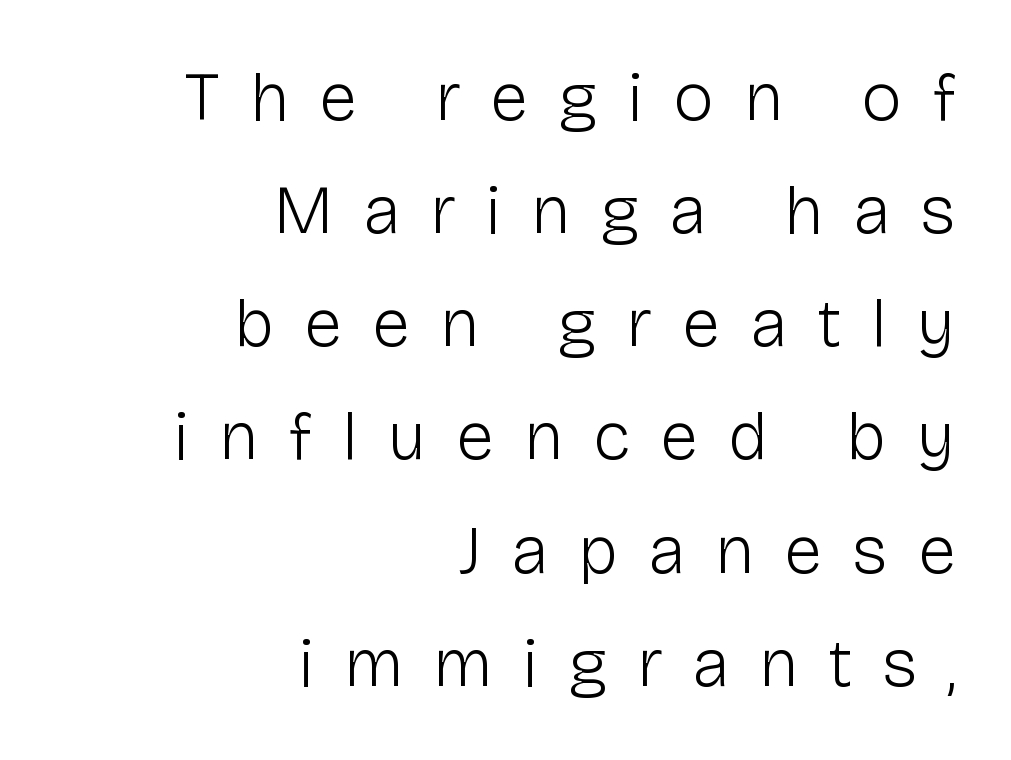
Q: Is the text bold? A: No.
Q: Is the text italic (slanted)? A: No, it is upright.
Q: Is the typeface a serif or a sans-serif typeface? A: Sans-serif.
Q: Is the text underlined? A: No.
Q: How is the paragraph aligned? A: Right-aligned.
Q: Is the spacing between letters normal or unusually wide? A: Unusually wide.
Q: Is the spacing between lines tight, normal or loose? A: Normal.
Q: Width (condensed, normal, or wide)? A: Normal.
Q: Stroke contrast? A: Low.
Q: x-height? A: Medium.
Q: Monospaced? A: No.
